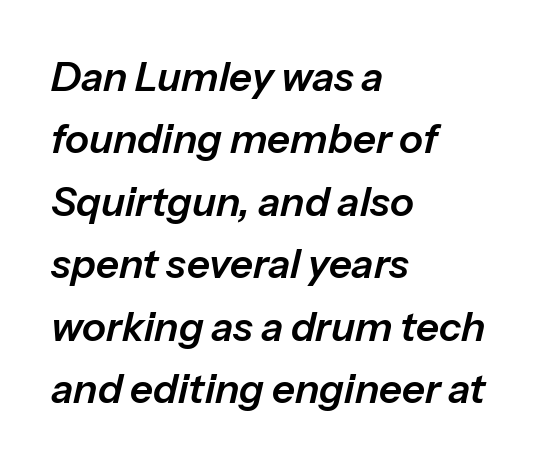
{"italic": "yes", "lean": "right", "slant_degrees": 13, "width": "normal", "stroke_contrast": "low", "x_height": "medium", "monospaced": "no", "underline": "no", "align": "left", "line_spacing": "normal", "line_spacing_ratio": 1.56, "letter_spacing": "normal", "letter_spacing_em": 0.0, "glyph_px": 40}
